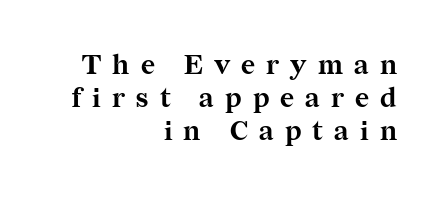
The space directly below the letters is spotless. The lettering stays uniformly vertical, giving the passage a roman look. A full-strength bold gives these letters their thick strokes. Words appear elongated and porous because spacing is wide. Casual observation: everything's shoved over to the right.
